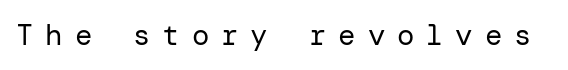
The image shows 29 px regular-weight sans-serif type, upright; set unusually wide letter spacing (+0.41 em), not underlined; low stroke contrast and a medium x-height.
